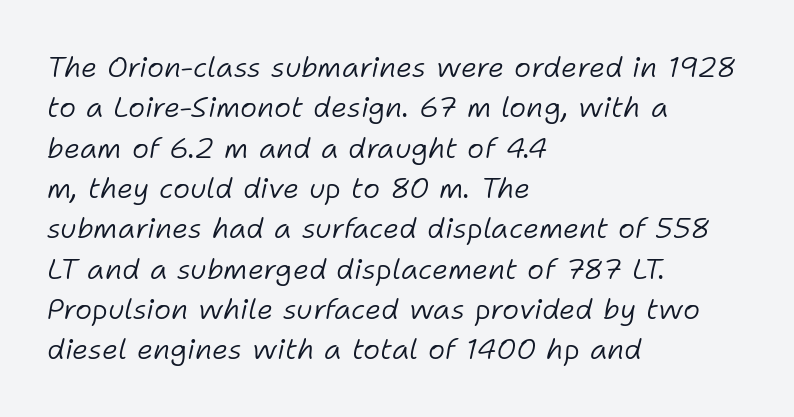
The rendering applies a slant to the glyphs. The type is set solid horizontally, with unmodified tracking. The gap between lines stays unmarked. This sample is left-justified, so line endings fall wherever the words run out. Evenly set lines give the paragraph a standard silhouette.
